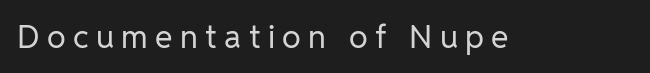
{"serif": "no", "italic": "no", "bold": "no", "weight": "regular", "width": "normal", "stroke_contrast": "low", "x_height": "medium", "monospaced": "no", "underline": "no", "letter_spacing": "wide", "letter_spacing_em": 0.23, "glyph_px": 32}
